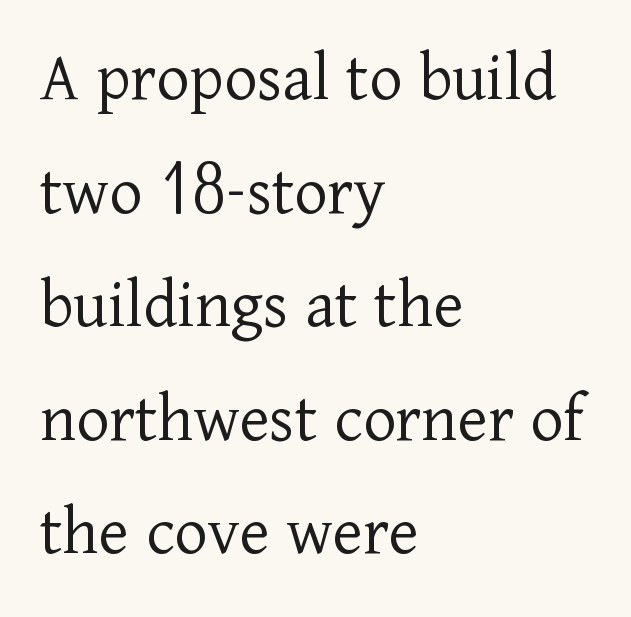
Note the varied advance widths — an 'i' is clearly narrower than an 'm'. Reading down the column, the eye jumps a familiar distance to each next line. Nothing unusual about the tracking: characters are spaced as the font intends. Style check: upright.
